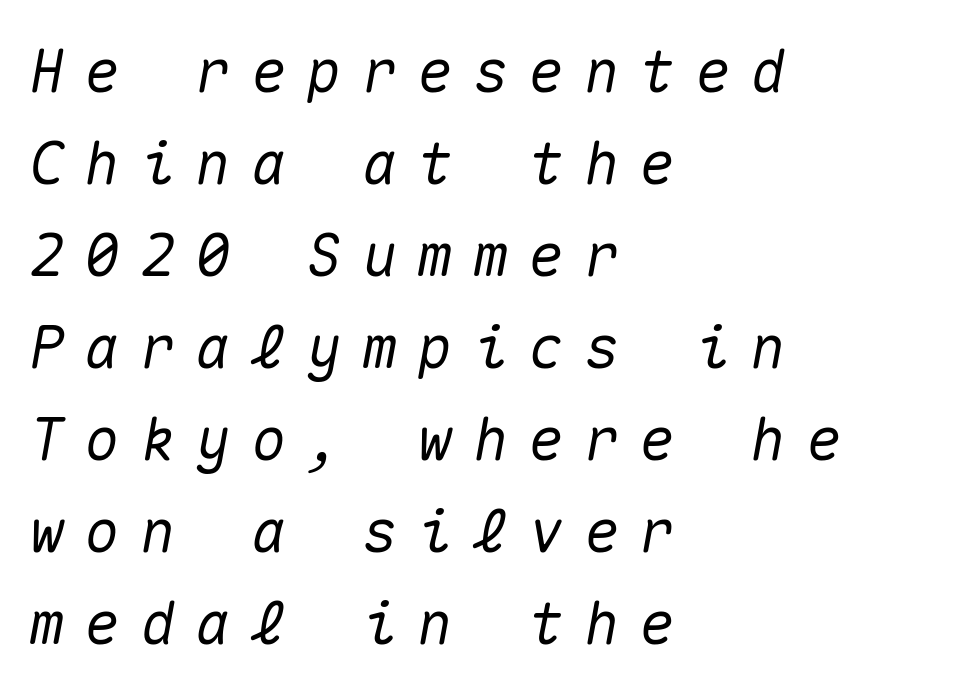
The image shows 59 px text type, italic (leaning right), monospaced; set left-aligned, normal line spacing (1.56x), unusually wide letter spacing (+0.34 em), not underlined; medium stroke contrast and a medium x-height.
